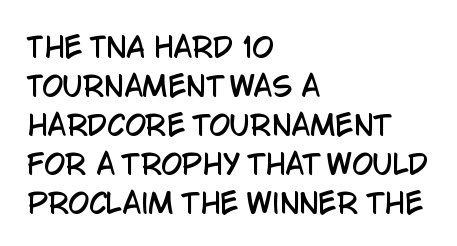
Q: Is the text italic (slanted)? A: No, it is upright.
Q: Is the text underlined? A: No.
Q: How is the paragraph aligned? A: Left-aligned.
Q: Is the spacing between letters normal or unusually wide? A: Normal.
Q: Is the spacing between lines tight, normal or loose? A: Normal.
